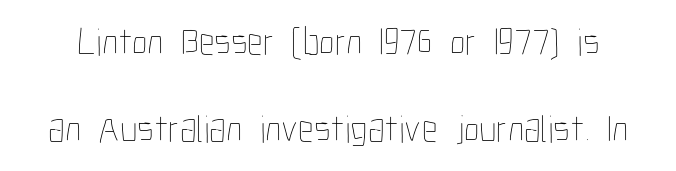
{"italic": "no", "bold": "no", "weight": "thin", "width": "condensed", "stroke_contrast": "low", "x_height": "medium", "monospaced": "no", "underline": "no", "line_spacing": "loose", "line_spacing_ratio": 2.22, "letter_spacing": "normal", "letter_spacing_em": 0.0, "glyph_px": 39}
